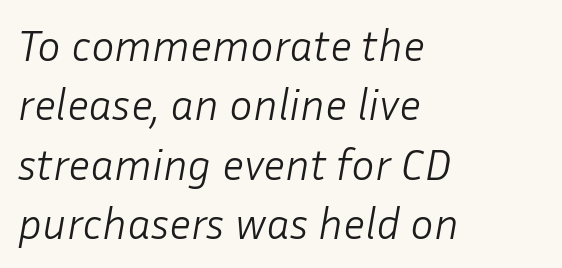
The image shows 44 px light type, italic (leaning right); set left-aligned, normal line spacing (1.35x), normal letter spacing, not underlined; low stroke contrast and a medium x-height.
